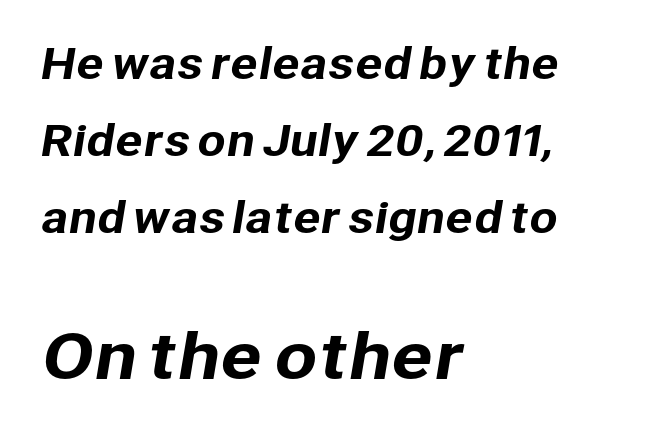
The image shows 62 px sans-serif type; set left-aligned, line spacing 1.88x, normal letter spacing, not underlined; the second (bottom) block is 1.51x larger; low stroke contrast and a medium x-height.
